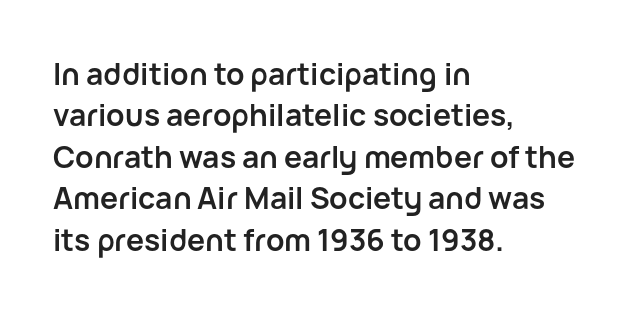
Q: Is the text bold? A: Yes.
Q: Is the text italic (slanted)? A: No, it is upright.
Q: Is the typeface a serif or a sans-serif typeface? A: Sans-serif.
Q: Is the text underlined? A: No.
Q: How is the paragraph aligned? A: Left-aligned.
Q: Is the spacing between letters normal or unusually wide? A: Normal.
Q: Is the spacing between lines tight, normal or loose? A: Normal.
Q: Width (condensed, normal, or wide)? A: Normal.
Q: Stroke contrast? A: Low.
Q: x-height? A: Medium.
Q: Monospaced? A: No.
